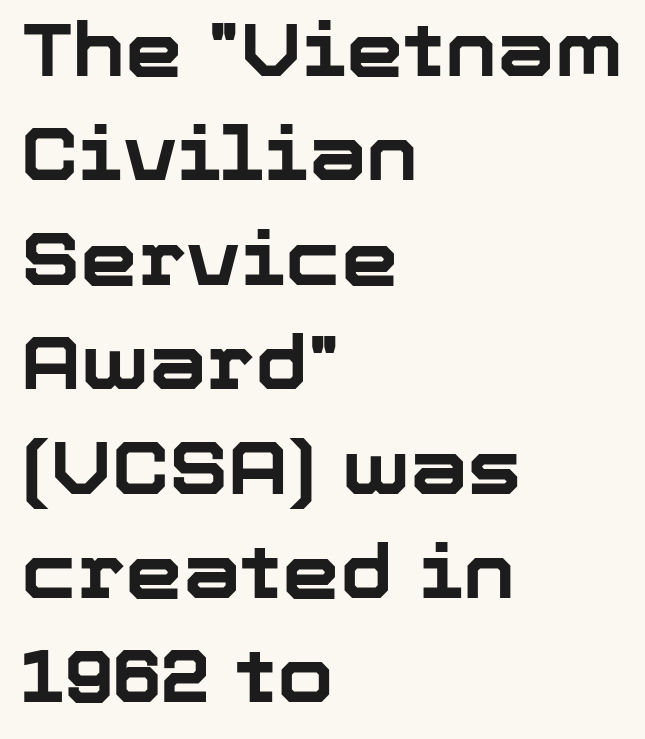
Q: Is the text bold? A: Yes.
Q: Is the text italic (slanted)? A: No, it is upright.
Q: Is the typeface a serif or a sans-serif typeface? A: Sans-serif.
Q: Is the text underlined? A: No.
Q: How is the paragraph aligned? A: Left-aligned.
Q: Is the spacing between letters normal or unusually wide? A: Normal.
Q: Is the spacing between lines tight, normal or loose? A: Normal.
Q: Width (condensed, normal, or wide)? A: Normal.
Q: Stroke contrast? A: Low.
Q: x-height? A: Medium.
Q: Monospaced? A: No.
